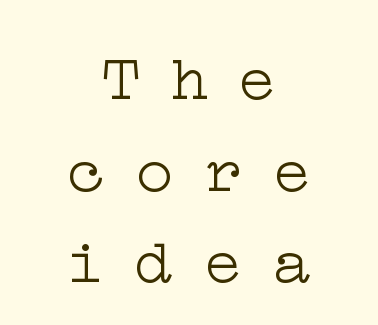
Here the glyphs are tracked loosely, breaking word shapes into spaced letters. Where is the straight margin? There isn't one; the lines are centered. The letters carry serifs — small finishing strokes at the ends of their stems. Ascenders rise straight up at ninety degrees. Weight class: somewhere from thin through regular. Regular leading.
